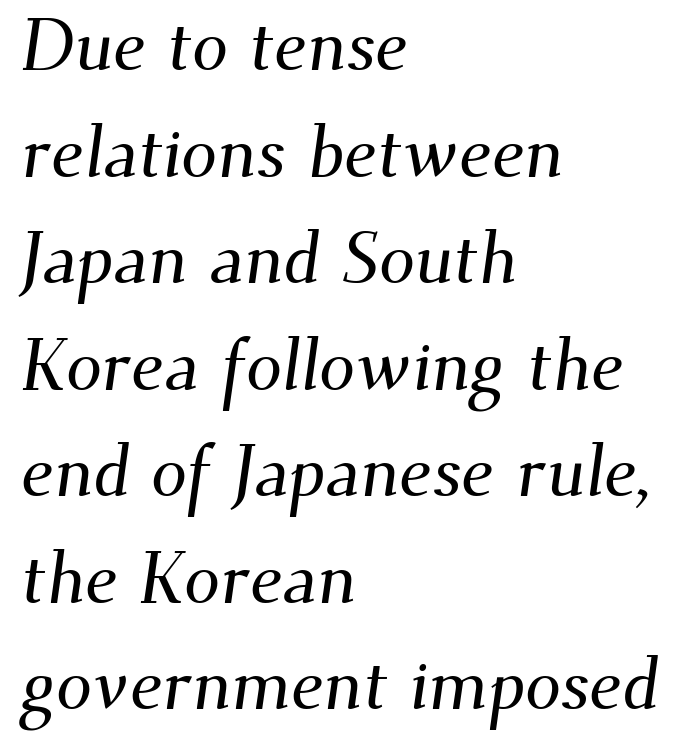
{"serif": "yes", "width": "normal", "stroke_contrast": "medium", "x_height": "small", "monospaced": "no", "underline": "no", "align": "left", "line_spacing": "normal", "line_spacing_ratio": 1.48, "letter_spacing": "normal", "letter_spacing_em": 0.0, "glyph_px": 72}
